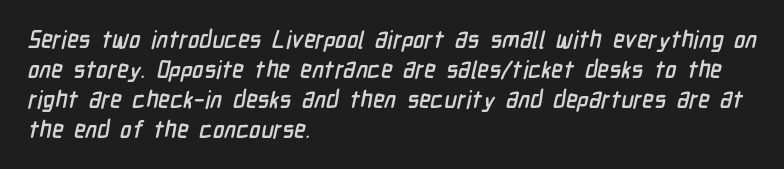
The image shows 24 px text type; set left-aligned, normal line spacing (1.25x), normal letter spacing, not underlined.
